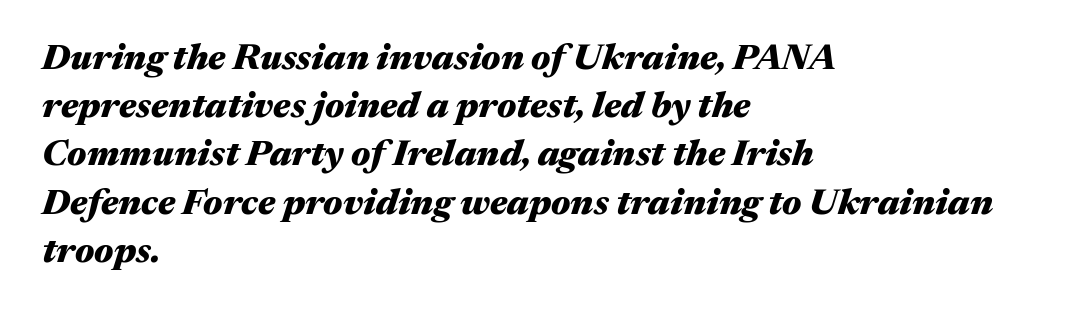
The image shows 36 px heavy, wide type, italic (leaning right); set left-aligned, normal line spacing (1.34x), normal letter spacing, not underlined; medium stroke contrast and a medium x-height.
